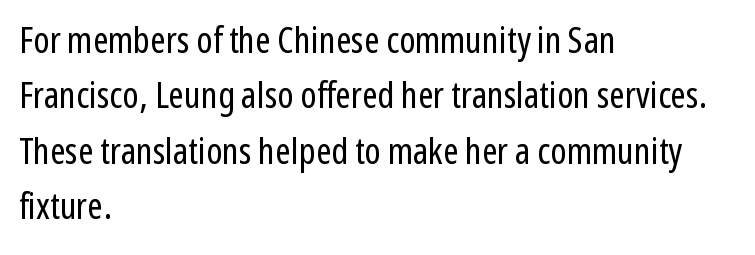
The image shows 37 px regular-weight, condensed sans-serif type, upright; set left-aligned, normal line spacing (1.5x), normal letter spacing, not underlined; low stroke contrast and a medium x-height.
